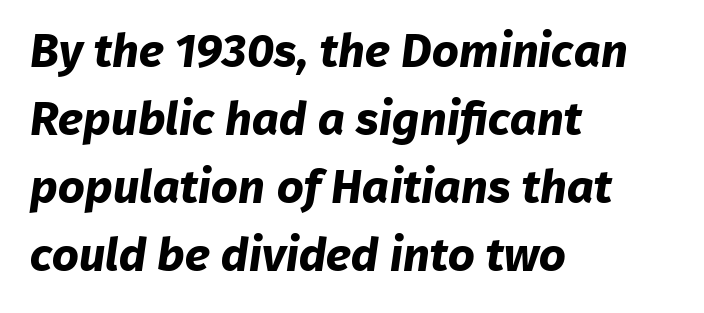
{"serif": "no", "bold": "yes", "weight": "bold", "width": "normal", "stroke_contrast": "low", "x_height": "medium", "monospaced": "no", "underline": "no", "align": "left", "line_spacing": "normal", "line_spacing_ratio": 1.45, "letter_spacing": "normal", "letter_spacing_em": 0.0, "glyph_px": 47}
